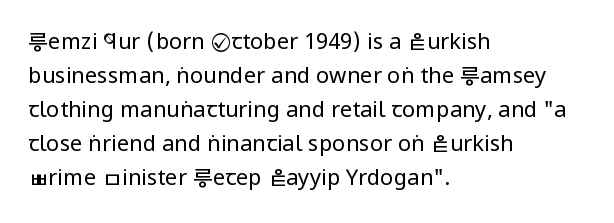
{"italic": "no", "bold": "no", "underline": "no", "align": "left", "line_spacing": "normal", "line_spacing_ratio": 1.55, "letter_spacing": "normal", "letter_spacing_em": 0.0, "glyph_px": 22}
